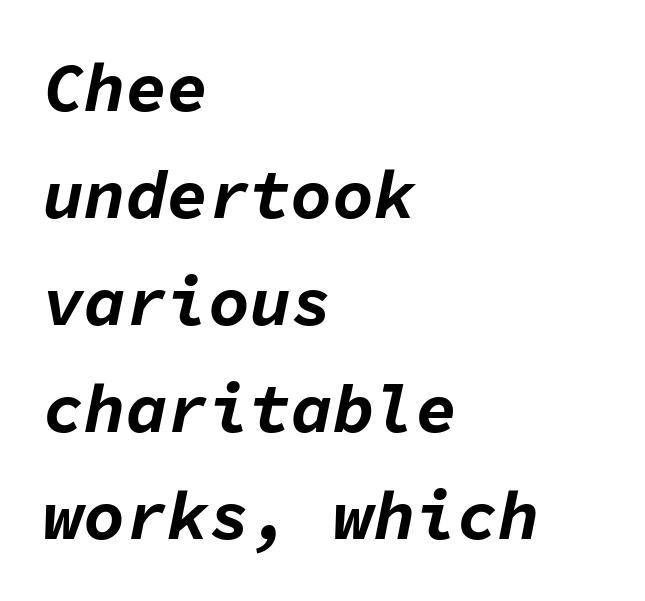
Q: Is the text bold? A: Yes.
Q: Is the text italic (slanted)? A: Yes, it leans right by about 11 degrees.
Q: Is the text underlined? A: No.
Q: How is the paragraph aligned? A: Left-aligned.
Q: Is the spacing between letters normal or unusually wide? A: Normal.
Q: Is the spacing between lines tight, normal or loose? A: Normal.
Q: Width (condensed, normal, or wide)? A: Normal.
Q: Stroke contrast? A: Low.
Q: x-height? A: Medium.
Q: Monospaced? A: Yes.
